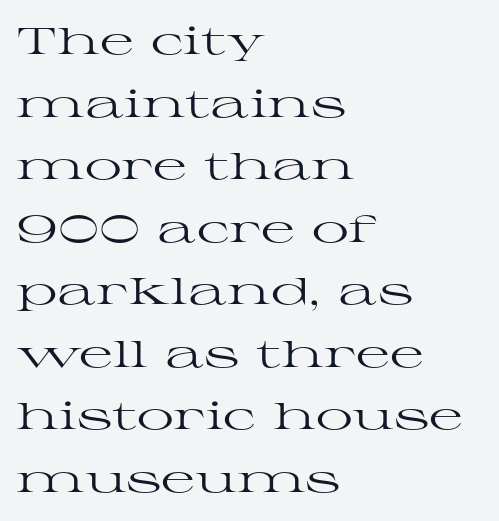
Q: Is the text bold? A: No.
Q: Is the text italic (slanted)? A: No, it is upright.
Q: Is the typeface a serif or a sans-serif typeface? A: Serif.
Q: Is the text underlined? A: No.
Q: How is the paragraph aligned? A: Left-aligned.
Q: Is the spacing between letters normal or unusually wide? A: Normal.
Q: Is the spacing between lines tight, normal or loose? A: Normal.
Q: Width (condensed, normal, or wide)? A: Wide.
Q: Stroke contrast? A: High.
Q: x-height? A: Medium.
Q: Monospaced? A: No.
